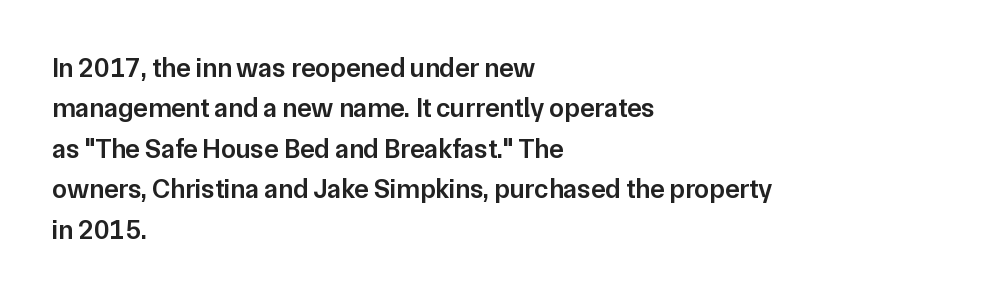
The image shows 27 px text type, upright; set left-aligned, normal line spacing (1.5x), normal letter spacing, not underlined.
